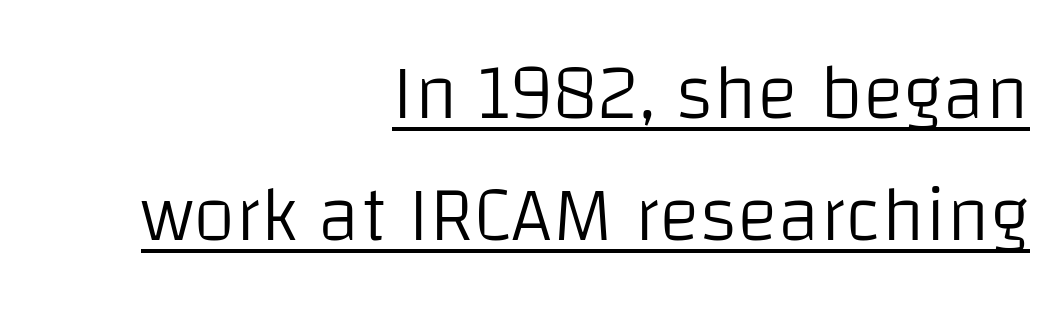
The image shows 78 px light sans-serif type, upright; set right-aligned, normal line spacing (1.56x), normal letter spacing, underlined; low stroke contrast and a large x-height.
